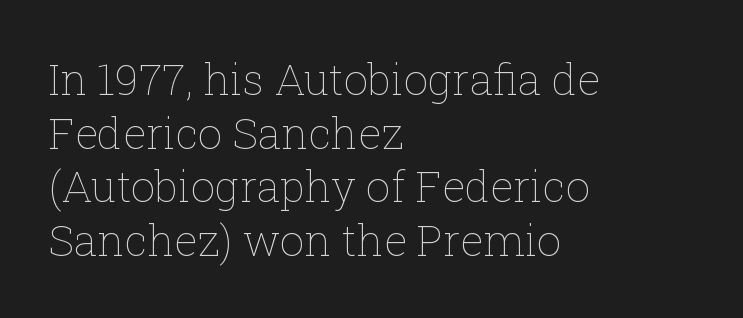
The image shows 43 px thin type, upright; set left-aligned, normal line spacing (1.25x), normal letter spacing, not underlined; low stroke contrast and a medium x-height.
